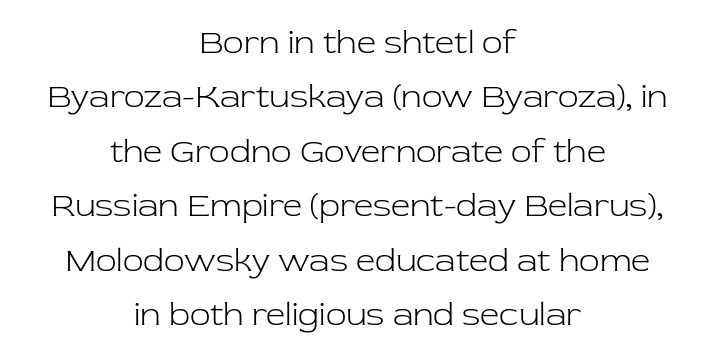
Q: Is the text bold? A: No.
Q: Is the text italic (slanted)? A: No, it is upright.
Q: Is the typeface a serif or a sans-serif typeface? A: Serif.
Q: Is the text underlined? A: No.
Q: How is the paragraph aligned? A: Centered.
Q: Is the spacing between letters normal or unusually wide? A: Normal.
Q: Is the spacing between lines tight, normal or loose? A: Normal.
Q: Width (condensed, normal, or wide)? A: Normal.
Q: Stroke contrast? A: Low.
Q: x-height? A: Medium.
Q: Monospaced? A: No.
